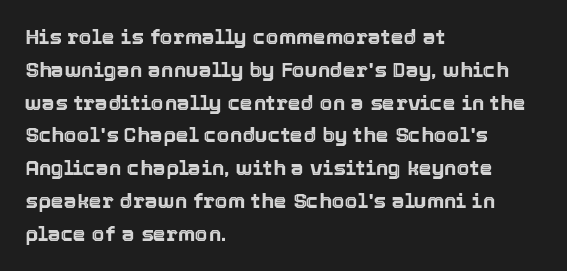
Whoever set this chose a conventional vertical rhythm. Quick note: not italic, upright. Only glyphs here, with clear space below each row. The horizontal fit of the characters is conventional and even. Notice how the passage keeps a crisp vertical edge on the left only.
